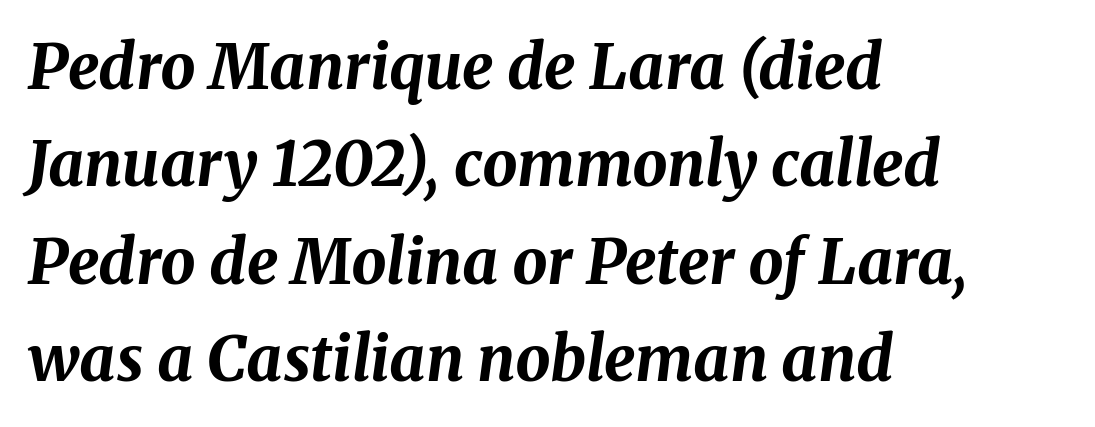
{"italic": "yes", "lean": "right", "slant_degrees": 8, "bold": "yes", "weight": "bold", "width": "normal", "stroke_contrast": "medium", "x_height": "medium", "monospaced": "no", "underline": "no", "align": "left", "line_spacing": "normal", "line_spacing_ratio": 1.57, "letter_spacing": "normal", "letter_spacing_em": 0.0, "glyph_px": 62}
